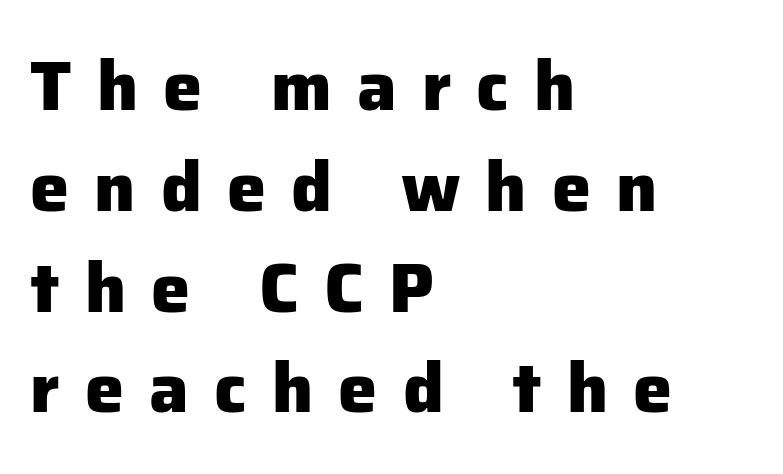
The image shows 70 px heavy sans-serif type, upright; set left-aligned, normal line spacing (1.44x), unusually wide letter spacing (+0.36 em), not underlined; low stroke contrast and a medium x-height.
